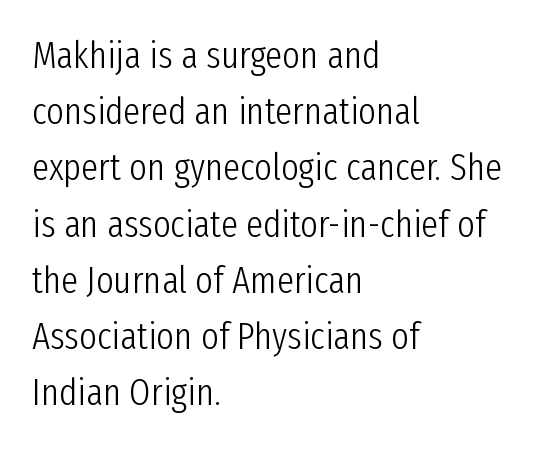
Q: Is the text bold? A: No.
Q: Is the text italic (slanted)? A: No, it is upright.
Q: Is the typeface a serif or a sans-serif typeface? A: Sans-serif.
Q: Is the text underlined? A: No.
Q: How is the paragraph aligned? A: Left-aligned.
Q: Is the spacing between letters normal or unusually wide? A: Normal.
Q: Is the spacing between lines tight, normal or loose? A: Normal.
Q: Width (condensed, normal, or wide)? A: Condensed.
Q: Stroke contrast? A: Low.
Q: x-height? A: Medium.
Q: Monospaced? A: No.
